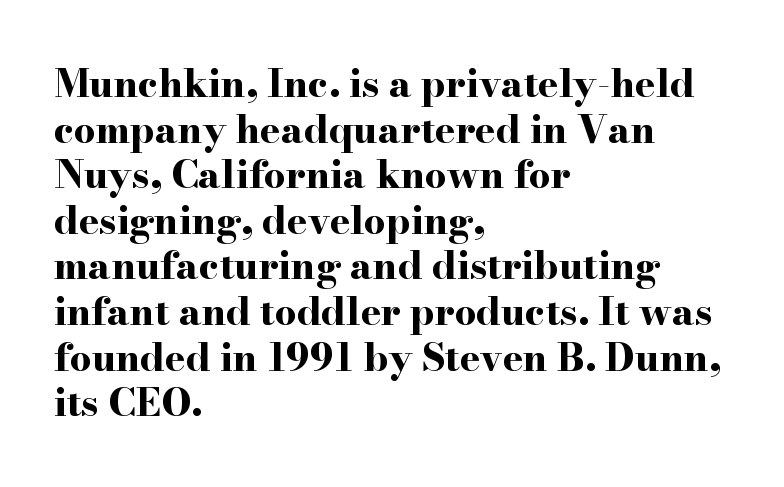
Q: Is the text bold? A: Yes.
Q: Is the text italic (slanted)? A: No, it is upright.
Q: Is the typeface a serif or a sans-serif typeface? A: Serif.
Q: Is the text underlined? A: No.
Q: How is the paragraph aligned? A: Left-aligned.
Q: Is the spacing between letters normal or unusually wide? A: Normal.
Q: Width (condensed, normal, or wide)? A: Wide.
Q: Stroke contrast? A: High.
Q: x-height? A: Small.
Q: Monospaced? A: No.
